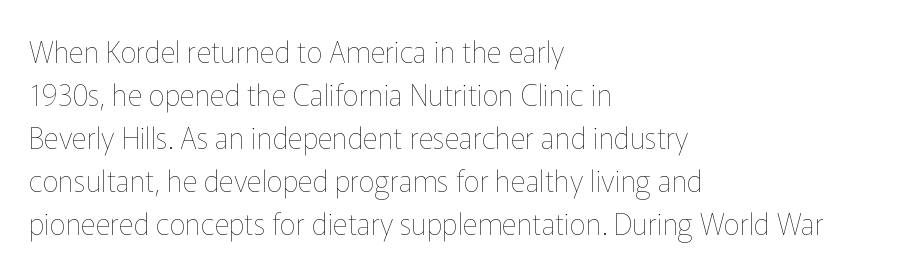
The image shows 29 px thin type, upright; set left-aligned, normal line spacing (1.48x), normal letter spacing, not underlined; low stroke contrast and a medium x-height.
